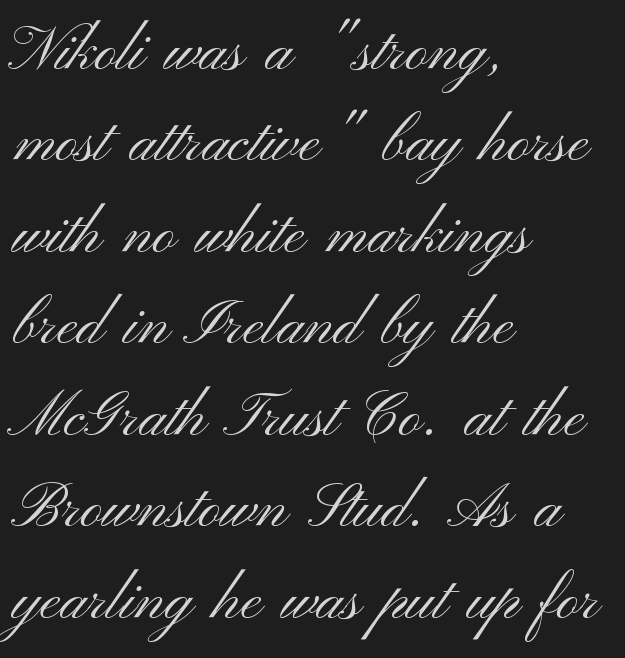
Grotesque or geometric, the face here clearly has no serifs. If you drew a ruler down the left edge, every line would touch it. No word sits above an underline. You could not count columns in this text — the font is proportionally spaced.
